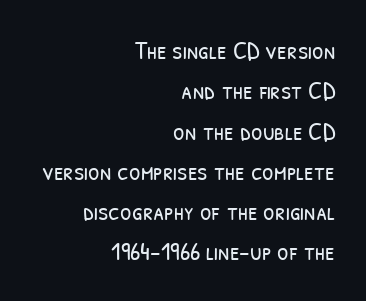
The image shows 26 px text type; set right-aligned, normal line spacing (1.55x), normal letter spacing, not underlined.
